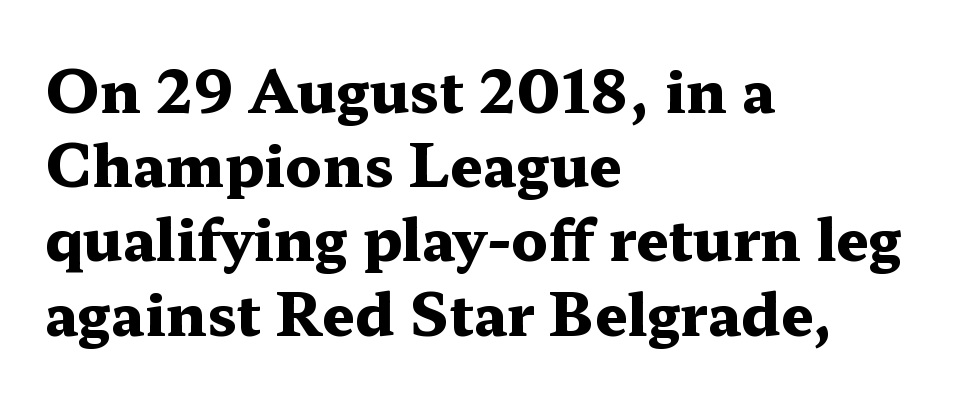
Q: Is the text bold? A: Yes.
Q: Is the text italic (slanted)? A: No, it is upright.
Q: Is the typeface a serif or a sans-serif typeface? A: Serif.
Q: Is the text underlined? A: No.
Q: How is the paragraph aligned? A: Left-aligned.
Q: Is the spacing between letters normal or unusually wide? A: Normal.
Q: Is the spacing between lines tight, normal or loose? A: Normal.
Q: Width (condensed, normal, or wide)? A: Wide.
Q: Stroke contrast? A: Medium.
Q: x-height? A: Medium.
Q: Monospaced? A: No.
